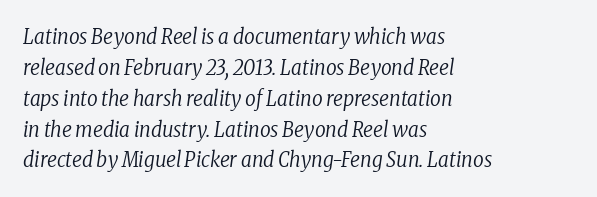
Is the type heavy? It reads as light-to-regular instead. No extra tracking has been applied to these lines. Bare-footed words on every line. Vertically, the passage feels balanced, rows spaced as you'd expect. Would a proofreader flag this as italicized? Yes.
